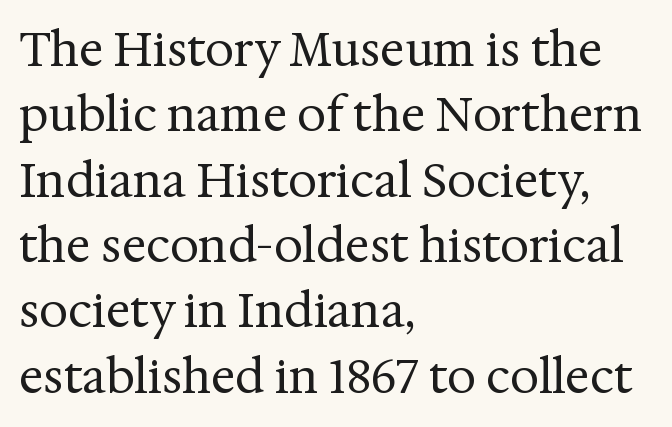
Q: Is the text bold? A: No.
Q: Is the text italic (slanted)? A: No, it is upright.
Q: Is the typeface a serif or a sans-serif typeface? A: Serif.
Q: Is the text underlined? A: No.
Q: How is the paragraph aligned? A: Left-aligned.
Q: Is the spacing between letters normal or unusually wide? A: Normal.
Q: Is the spacing between lines tight, normal or loose? A: Normal.
Q: Width (condensed, normal, or wide)? A: Normal.
Q: Stroke contrast? A: Medium.
Q: x-height? A: Medium.
Q: Monospaced? A: No.
